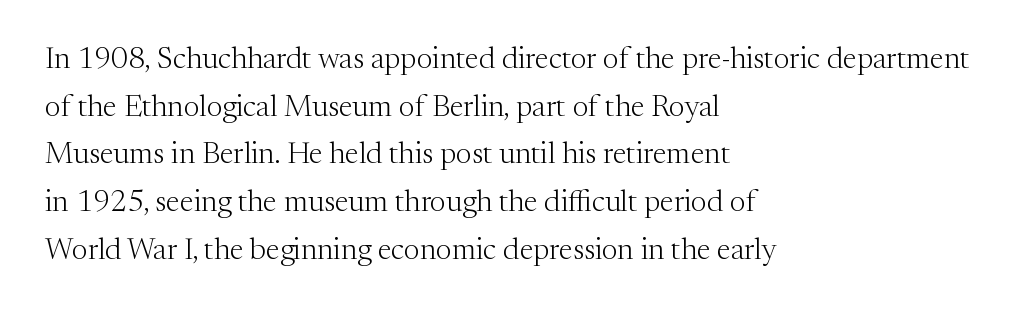
Q: Is the text bold? A: No.
Q: Is the text italic (slanted)? A: No, it is upright.
Q: Is the typeface a serif or a sans-serif typeface? A: Serif.
Q: Is the text underlined? A: No.
Q: How is the paragraph aligned? A: Left-aligned.
Q: Is the spacing between letters normal or unusually wide? A: Normal.
Q: Is the spacing between lines tight, normal or loose? A: Normal.
Q: Width (condensed, normal, or wide)? A: Normal.
Q: Stroke contrast? A: Medium.
Q: x-height? A: Medium.
Q: Monospaced? A: No.
